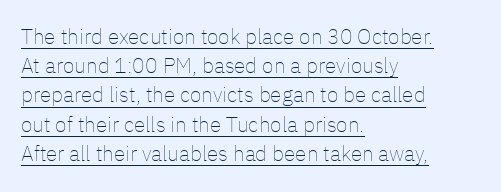
Style check: upright. If you drew a ruler down the left edge, every line would touch it. Each new line begins a customary step beneath the previous one. No chunkiness to these letters — they're not bold. The rendering keeps characters at their native spacing. The lettering is marked with a stroke running underneath it.
